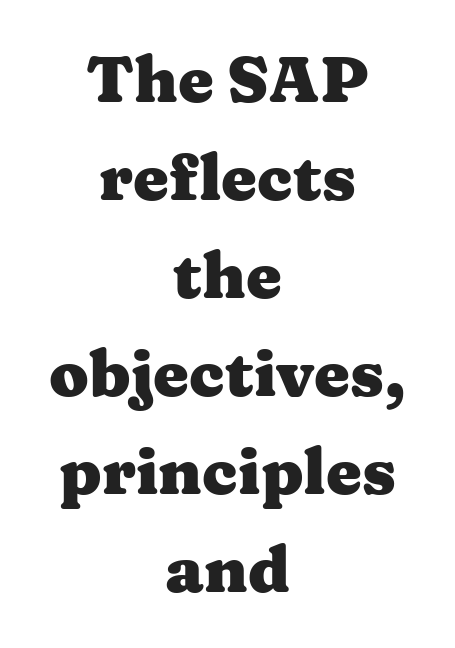
The image shows 64 px heavy, wide serif type, upright; set centered, normal line spacing (1.53x), normal letter spacing, not underlined; medium stroke contrast and a medium x-height.
